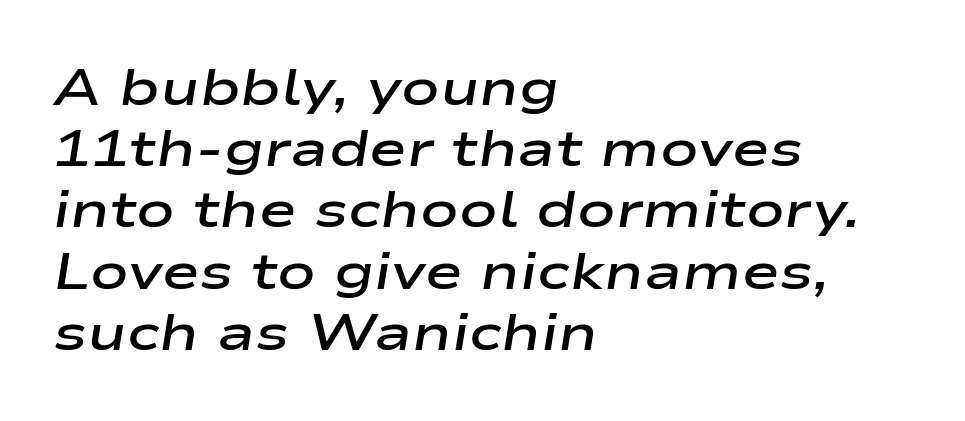
The rendering uses a semibold face; strokes are thickened but not to full bold. Visually the block forms a straight wall on the left and a jagged coastline on the right. The passage shown is typed in a proportional face where columns would drift. When letters slant like this, we call the style italic.
